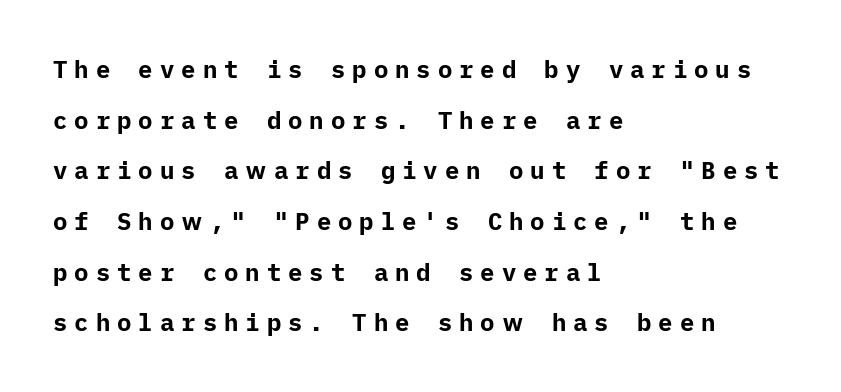
{"italic": "no", "bold": "yes", "underline": "no", "align": "left", "line_spacing": "loose", "line_spacing_ratio": 2.11, "letter_spacing": "wide", "letter_spacing_em": 0.29, "glyph_px": 24}
